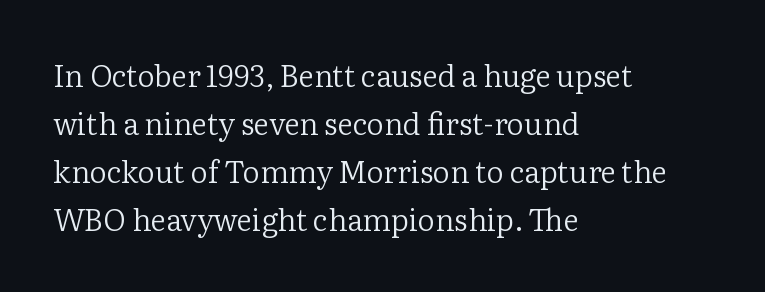
Leading matches the norm, producing a regular column. Stroke thickness stays within the range of a standard reading face or lighter. This sample uses a serif face. Letter spacing: default. Every row of glyphs begins at an identical x-position on the left.
